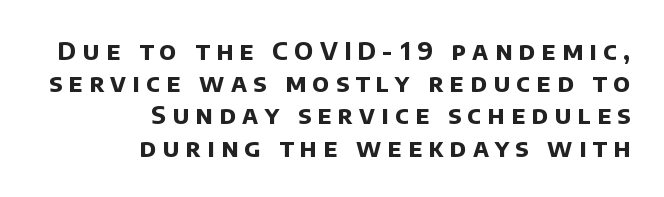
Notice how the passage keeps a crisp vertical edge on the right only. Descender tails drop into unmarked territory. The passage shown has open, widely tracked lettering throughout. Whoever set this chose a conventional vertical rhythm.
